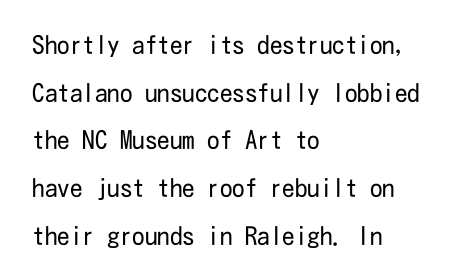
The gaps between neighbouring characters are ordinary and unremarkable. Does the lettering tilt? It doesn't — this is upright. Underlining? Definitely not there. Compared with a centered layout, this one pins lines to the left instead.
